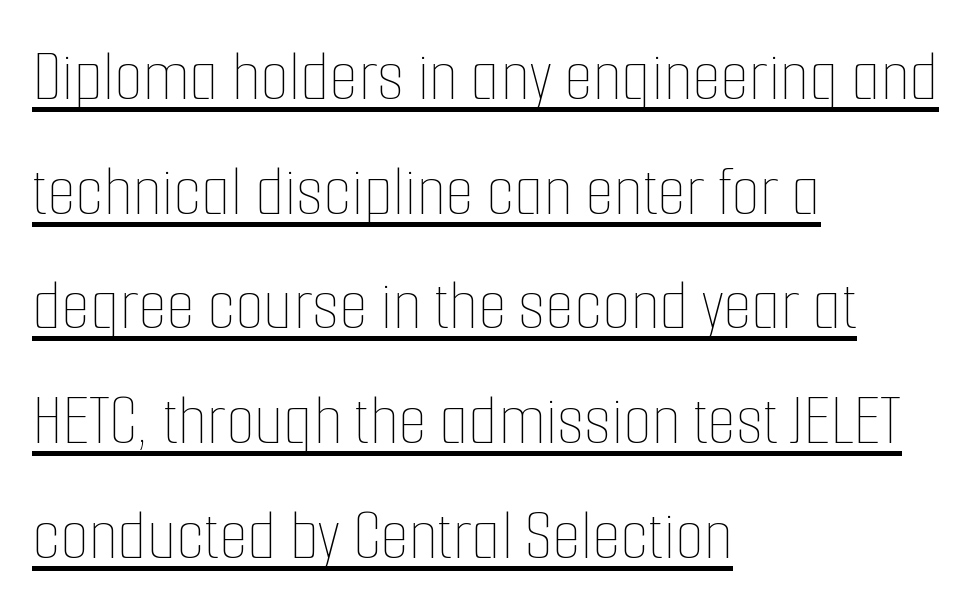
Q: Is the text bold? A: No.
Q: Is the text italic (slanted)? A: No, it is upright.
Q: Is the text underlined? A: Yes.
Q: How is the paragraph aligned? A: Left-aligned.
Q: Is the spacing between letters normal or unusually wide? A: Normal.
Q: Is the spacing between lines tight, normal or loose? A: Normal.
Q: Width (condensed, normal, or wide)? A: Condensed.
Q: Stroke contrast? A: Low.
Q: x-height? A: Medium.
Q: Monospaced? A: No.
